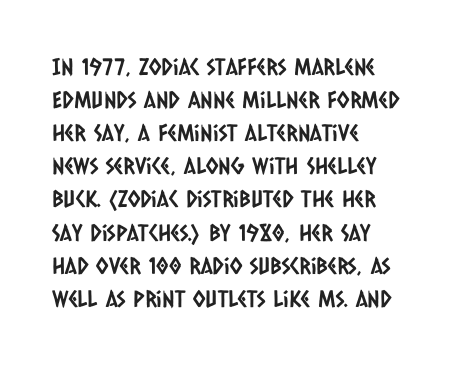
{"underline": "no", "align": "left", "line_spacing": "normal", "line_spacing_ratio": 1.44, "letter_spacing": "normal", "letter_spacing_em": 0.0, "glyph_px": 23}
